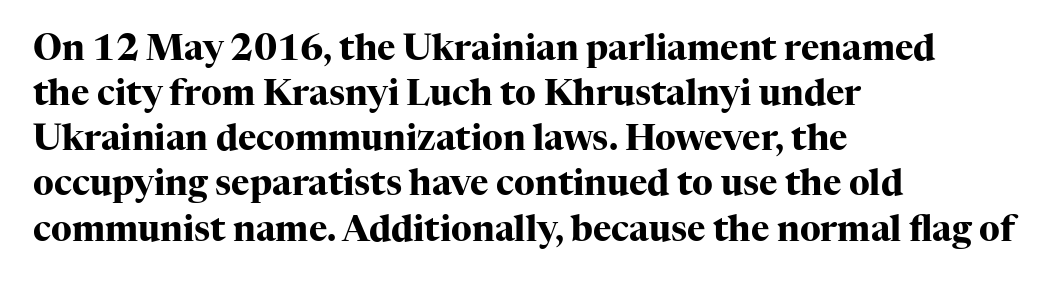
Q: Is the text bold? A: Yes.
Q: Is the text italic (slanted)? A: No, it is upright.
Q: Is the typeface a serif or a sans-serif typeface? A: Serif.
Q: Is the text underlined? A: No.
Q: How is the paragraph aligned? A: Left-aligned.
Q: Is the spacing between letters normal or unusually wide? A: Normal.
Q: Is the spacing between lines tight, normal or loose? A: Normal.
Q: Width (condensed, normal, or wide)? A: Normal.
Q: Stroke contrast? A: High.
Q: x-height? A: Medium.
Q: Monospaced? A: No.
